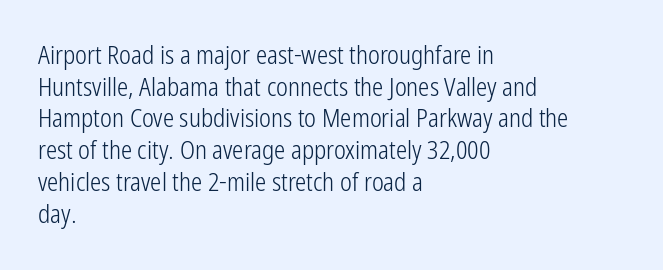
Q: Is the text bold? A: No.
Q: Is the text italic (slanted)? A: No, it is upright.
Q: Is the text underlined? A: No.
Q: How is the paragraph aligned? A: Left-aligned.
Q: Is the spacing between letters normal or unusually wide? A: Normal.
Q: Is the spacing between lines tight, normal or loose? A: Normal.
